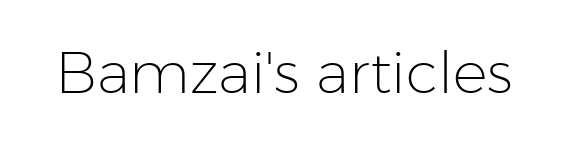
Q: Is the text bold? A: No.
Q: Is the text italic (slanted)? A: No, it is upright.
Q: Is the typeface a serif or a sans-serif typeface? A: Sans-serif.
Q: Is the text underlined? A: No.
Q: Is the spacing between letters normal or unusually wide? A: Normal.
Q: Width (condensed, normal, or wide)? A: Normal.
Q: Stroke contrast? A: Low.
Q: x-height? A: Medium.
Q: Monospaced? A: No.
